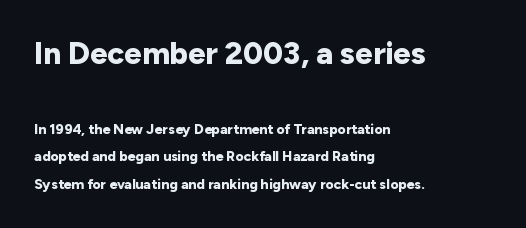
The image shows 31 px bold sans-serif type, upright; set left-aligned, loose line spacing (1.97x), normal letter spacing, not underlined; the first (top) block is 2.21x larger; low stroke contrast and a medium x-height.
